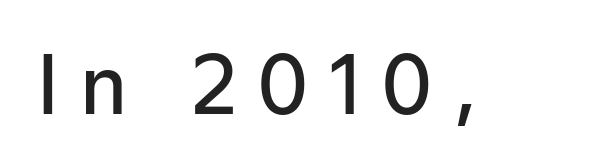
{"serif": "no", "italic": "no", "bold": "semi", "weight": "semibold", "width": "normal", "stroke_contrast": "low", "x_height": "medium", "monospaced": "no", "underline": "no", "letter_spacing": "wide", "letter_spacing_em": 0.27, "glyph_px": 78}
